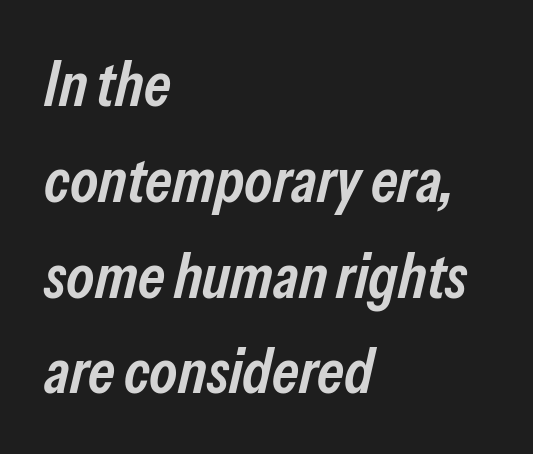
Horizontal alignment here is leftward, the default for most running prose. This sample uses an oblique cut, with every glyph tilted off the vertical. Here the designer chose a conventional face with non-uniform glyph widths. Every letter is mildly thick-stroked: semibold rather than bold. Does the leading feel generous? No, just average. The space beneath each line is pristine and unruled.
